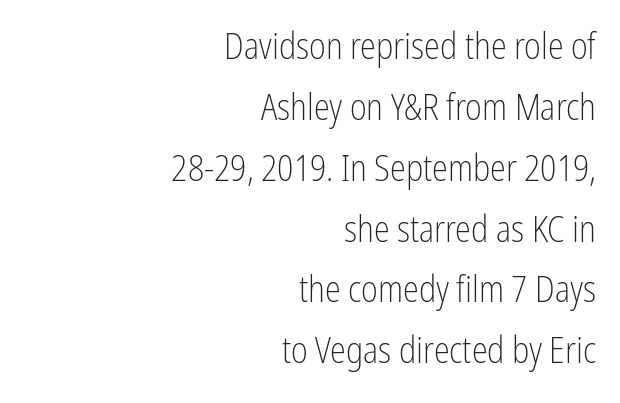
The image shows 36 px light, condensed sans-serif type, upright; set right-aligned, normal line spacing (1.69x), normal letter spacing, not underlined; low stroke contrast and a medium x-height.
